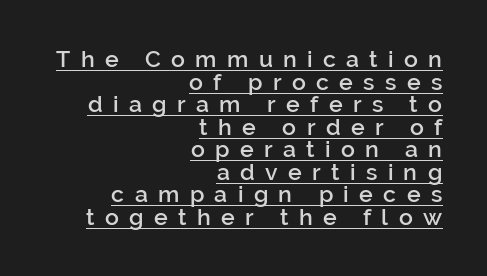
Q: Is the text bold? A: Semi-bold.
Q: Is the text italic (slanted)? A: No, it is upright.
Q: Is the text underlined? A: Yes.
Q: How is the paragraph aligned? A: Right-aligned.
Q: Is the spacing between letters normal or unusually wide? A: Unusually wide.
Q: Is the spacing between lines tight, normal or loose? A: Tight.
